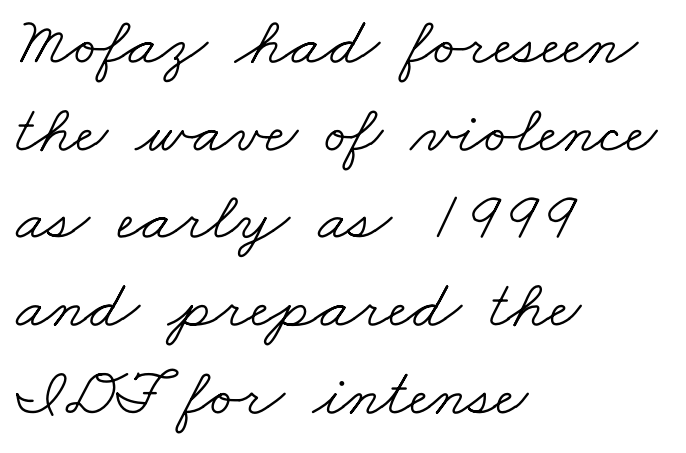
Q: Is the text bold? A: No.
Q: Is the typeface a serif or a sans-serif typeface? A: Serif.
Q: Is the text underlined? A: No.
Q: How is the paragraph aligned? A: Left-aligned.
Q: Is the spacing between letters normal or unusually wide? A: Normal.
Q: Is the spacing between lines tight, normal or loose? A: Normal.
Q: Width (condensed, normal, or wide)? A: Wide.
Q: Stroke contrast? A: Low.
Q: x-height? A: Small.
Q: Monospaced? A: No.
